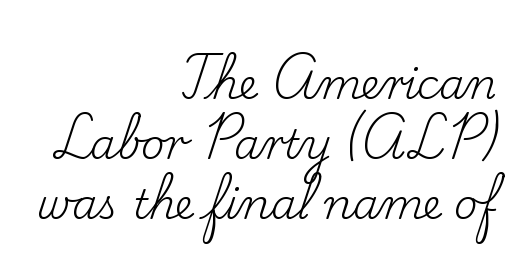
Q: Is the text bold? A: No.
Q: Is the text italic (slanted)? A: Yes.
Q: Is the typeface a serif or a sans-serif typeface? A: Serif.
Q: Is the text underlined? A: No.
Q: How is the paragraph aligned? A: Right-aligned.
Q: Is the spacing between letters normal or unusually wide? A: Normal.
Q: Is the spacing between lines tight, normal or loose? A: Normal.
Q: Width (condensed, normal, or wide)? A: Normal.
Q: Stroke contrast? A: Low.
Q: x-height? A: Small.
Q: Monospaced? A: No.
